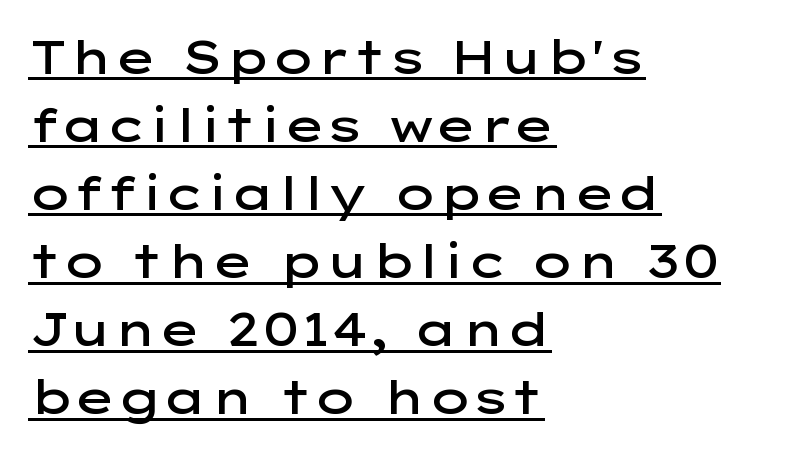
The image shows 46 px semibold, wide sans-serif type, upright; set left-aligned, normal line spacing (1.48x), normal letter spacing, underlined; low stroke contrast and a medium x-height.
